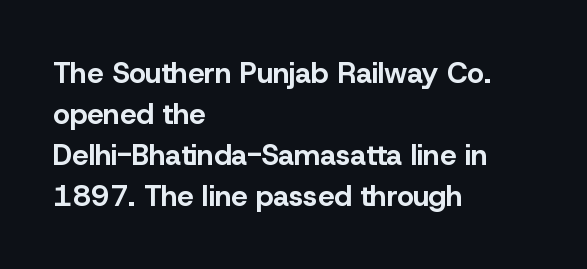
The image shows 29 px bold sans-serif type, upright; set left-aligned, normal line spacing (1.41x), normal letter spacing, not underlined; low stroke contrast and a medium x-height.
